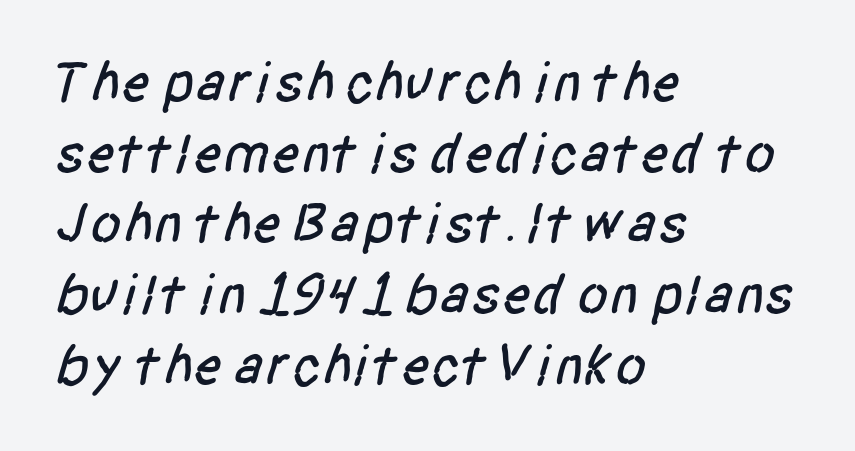
{"serif": "no", "width": "condensed", "stroke_contrast": "low", "x_height": "large", "monospaced": "no", "underline": "no", "align": "left", "line_spacing_ratio": 1.24, "letter_spacing": "normal", "letter_spacing_em": 0.0, "glyph_px": 57}
